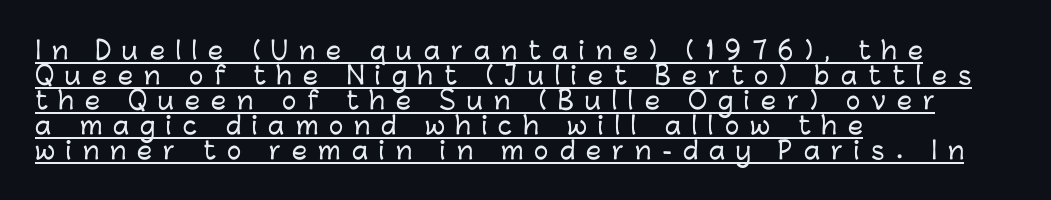
The image shows 24 px text type, upright; set left-aligned, tight line spacing (1.04x), unusually wide letter spacing (+0.46 em), underlined.
